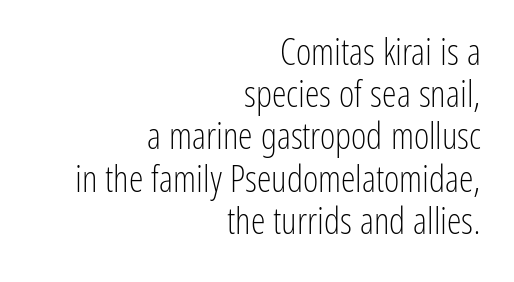
The image shows 37 px light, condensed sans-serif type, upright; set right-aligned, tight line spacing (1.14x), normal letter spacing, not underlined; low stroke contrast and a medium x-height.
